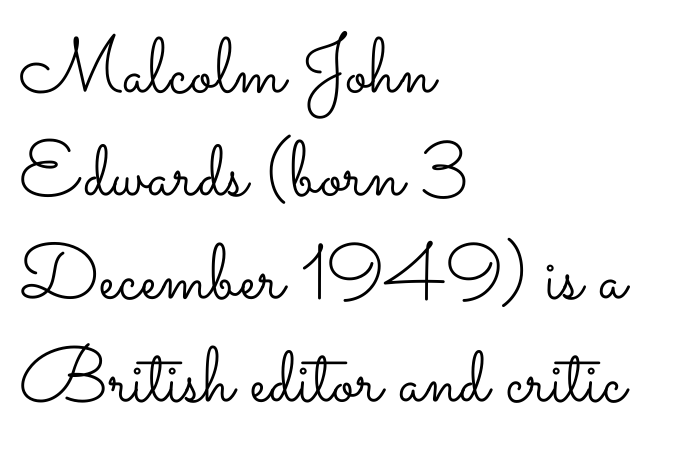
{"bold": "no", "weight": "light", "width": "wide", "stroke_contrast": "low", "x_height": "small", "monospaced": "no", "underline": "no", "align": "left", "line_spacing": "normal", "line_spacing_ratio": 1.32, "letter_spacing": "normal", "letter_spacing_em": 0.0, "glyph_px": 78}
